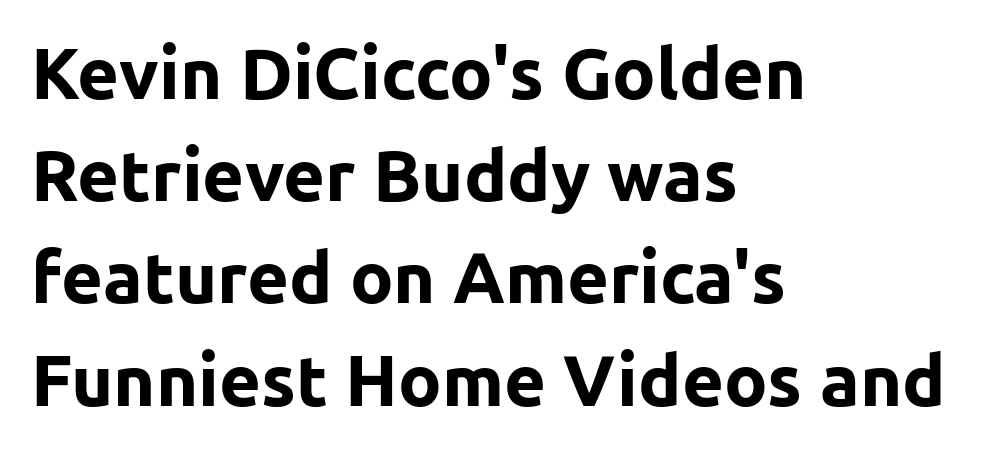
{"serif": "no", "italic": "no", "bold": "yes", "weight": "bold", "width": "normal", "stroke_contrast": "low", "x_height": "medium", "monospaced": "no", "underline": "no", "align": "left", "line_spacing": "normal", "line_spacing_ratio": 1.42, "letter_spacing": "normal", "letter_spacing_em": 0.0, "glyph_px": 72}
